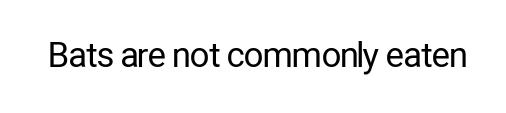
{"serif": "no", "italic": "no", "bold": "no", "weight": "regular", "width": "condensed", "stroke_contrast": "low", "x_height": "medium", "monospaced": "no", "underline": "no", "letter_spacing": "normal", "letter_spacing_em": 0.0, "glyph_px": 34}
